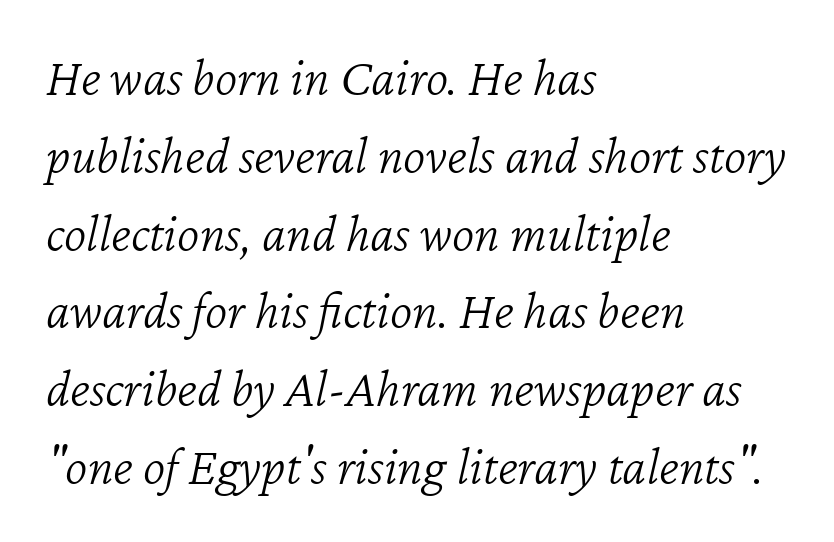
Q: Is the text bold? A: No.
Q: Is the text italic (slanted)? A: Yes, it leans right by about 12 degrees.
Q: Is the text underlined? A: No.
Q: How is the paragraph aligned? A: Left-aligned.
Q: Is the spacing between letters normal or unusually wide? A: Normal.
Q: Is the spacing between lines tight, normal or loose? A: Normal.
Q: Width (condensed, normal, or wide)? A: Normal.
Q: Stroke contrast? A: Low.
Q: x-height? A: Medium.
Q: Monospaced? A: No.
